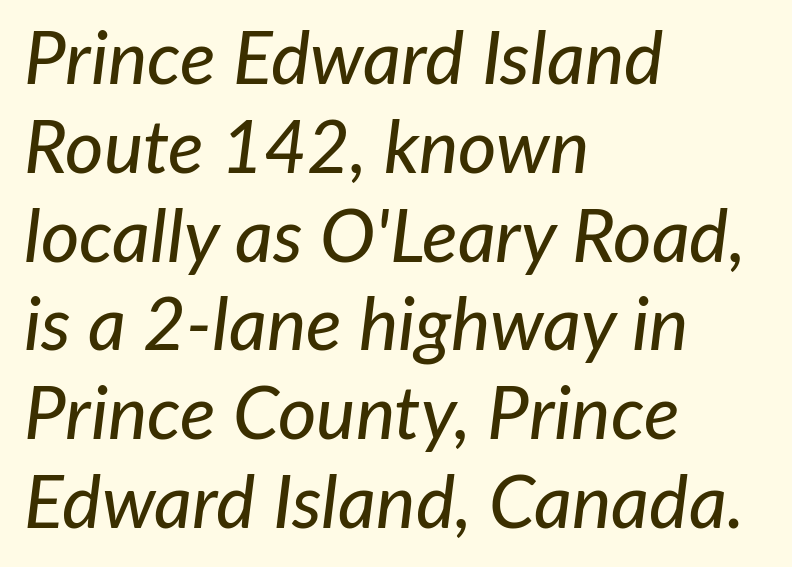
The image shows 74 px text type, italic (leaning right); set left-aligned, line spacing 1.2x, normal letter spacing, not underlined; low stroke contrast and a medium x-height.
